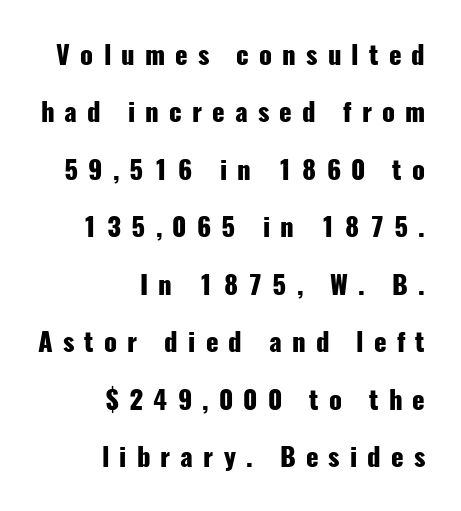
The image shows 26 px bold type, upright; set right-aligned, loose line spacing (2.21x), unusually wide letter spacing (+0.39 em), not underlined.
